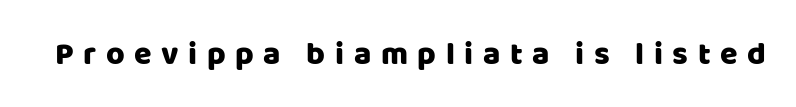
Only glyphs here, with clear space below each row. These lines are rendered in a variable-pitch font. Stroke terminals: plain, sans-serif. These lines have a slow, spaced-out rhythm from letter to letter. Notice how the stems are strictly vertical — no italics here.
